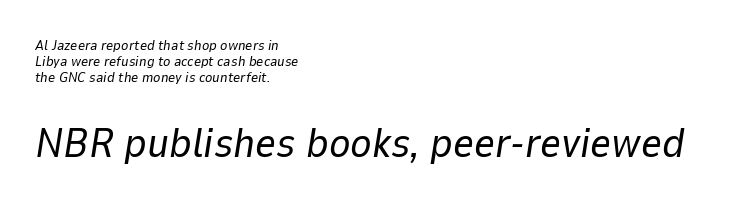
Q: Is the text bold? A: No.
Q: Is the text italic (slanted)? A: Yes, it leans right by about 9 degrees.
Q: Is the text underlined? A: No.
Q: How is the paragraph aligned? A: Left-aligned.
Q: Is the spacing between letters normal or unusually wide? A: Normal.
Q: Is the spacing between lines tight, normal or loose? A: Tight.
Q: Which block of text is set in a larger size, the first (top) or the second (bottom)? A: The second (bottom) one.
Q: Width (condensed, normal, or wide)? A: Normal.
Q: Stroke contrast? A: Low.
Q: x-height? A: Medium.
Q: Monospaced? A: No.
